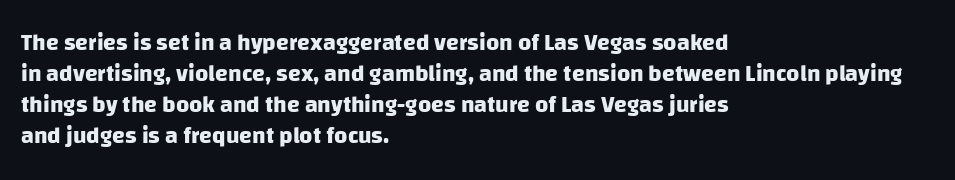
{"bold": "yes", "underline": "no", "align": "left", "line_spacing": "normal", "line_spacing_ratio": 1.35, "letter_spacing": "normal", "letter_spacing_em": 0.0, "glyph_px": 23}
